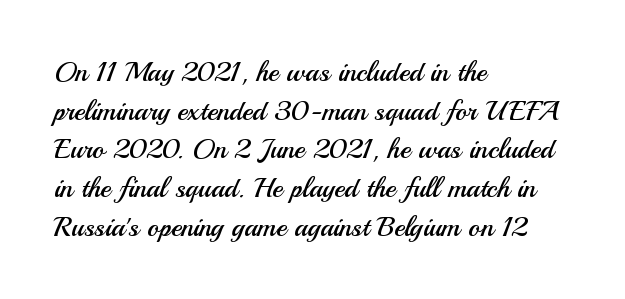
The image shows 28 px regular-weight sans-serif type; set left-aligned, normal line spacing (1.38x), normal letter spacing, not underlined; medium stroke contrast and a small x-height.
